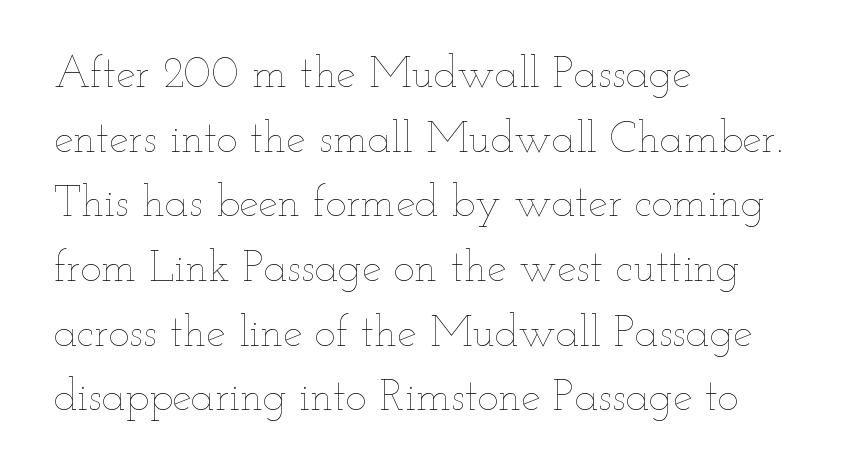
Characters follow at the spacing the type designer built in. The lines are quadded left. The space between consecutive lines is moderate. Descender tails drop into unmarked territory. Italic? Not at all — the glyphs are vertical. The rendering uses natural spacing where letterforms have individual widths.
